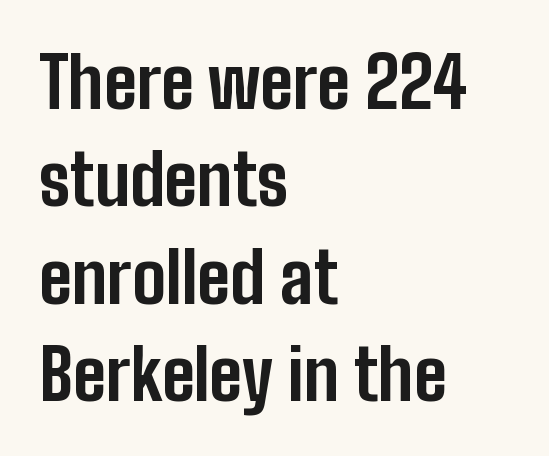
The image shows 71 px bold, condensed sans-serif type, upright; set left-aligned, normal line spacing (1.37x), normal letter spacing, not underlined; low stroke contrast and a medium x-height.
